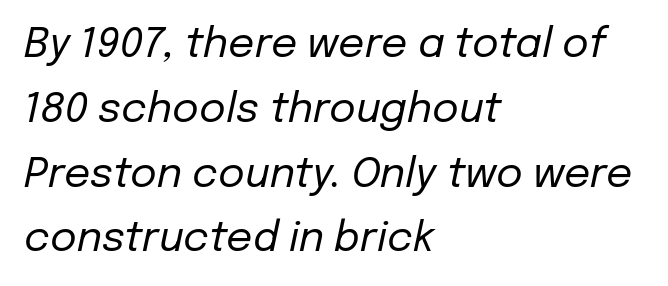
{"italic": "yes", "lean": "right", "slant_degrees": 12, "bold": "no", "weight": "regular", "width": "normal", "stroke_contrast": "low", "x_height": "medium", "monospaced": "no", "underline": "no", "align": "left", "line_spacing": "normal", "line_spacing_ratio": 1.58, "letter_spacing": "normal", "letter_spacing_em": 0.0, "glyph_px": 41}
